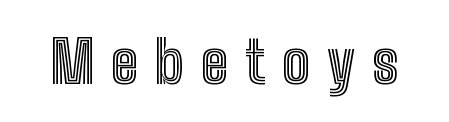
{"italic": "no", "width": "condensed", "x_height": "medium", "monospaced": "no", "underline": "no", "letter_spacing": "wide", "letter_spacing_em": 0.28, "glyph_px": 59}
